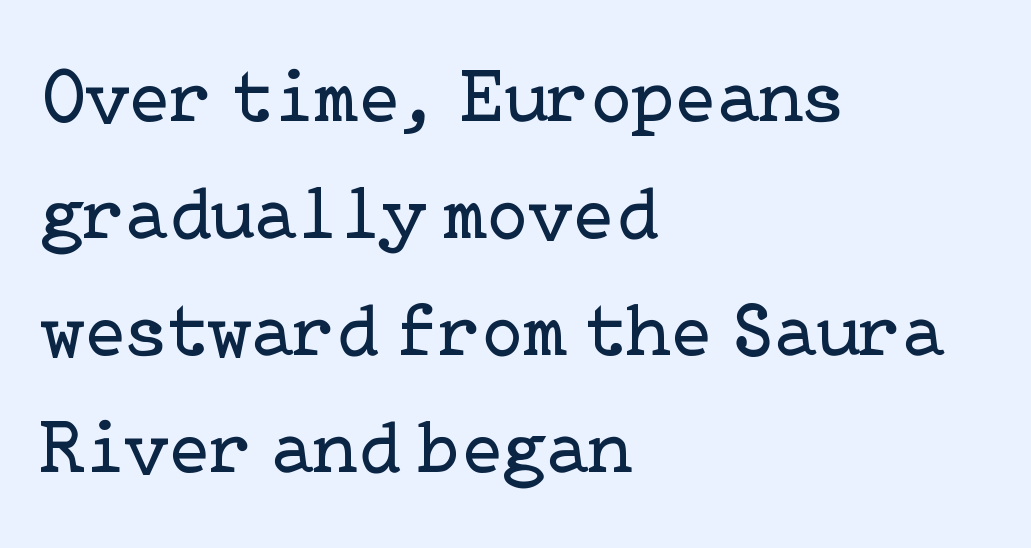
The image shows 76 px regular-weight serif type, upright; set left-aligned, normal line spacing (1.54x), normal letter spacing, not underlined; low stroke contrast and a medium x-height.
